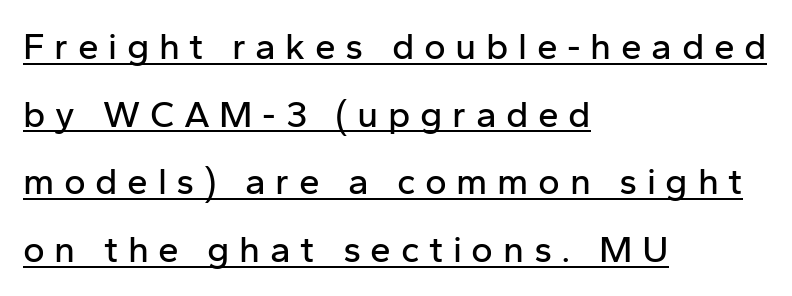
A typesetter would call this proportional, since set widths differ per character. Loose tracking; the words dissolve into strings of separated letters. Caption: lettering with a line underneath. The letters carry no serifs — their stems end cleanly without finishing strokes. The lines are quadded left. The lettering stays uniformly vertical, giving the passage a roman look.
